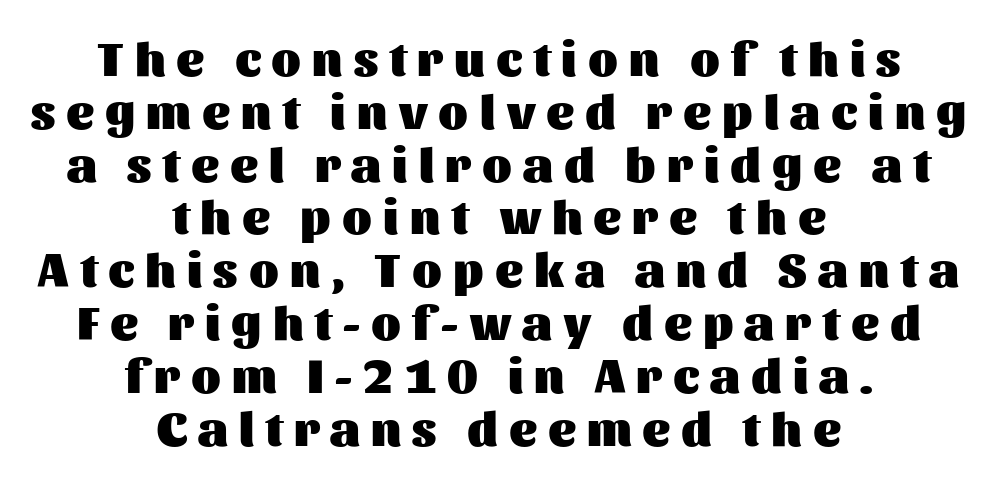
{"serif": "no", "italic": "no", "bold": "yes", "weight": "heavy", "width": "normal", "stroke_contrast": "medium", "x_height": "medium", "monospaced": "no", "underline": "no", "align": "center", "line_spacing": "tight", "line_spacing_ratio": 1.1, "letter_spacing": "wide", "letter_spacing_em": 0.23, "glyph_px": 48}
